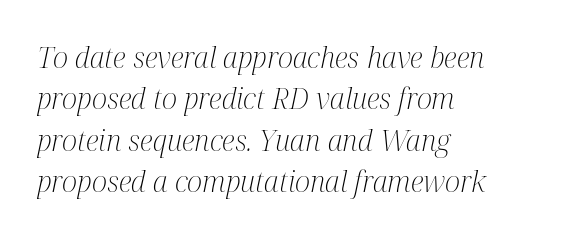
{"serif": "yes", "italic": "yes", "lean": "right", "slant_degrees": 12, "bold": "no", "weight": "light", "width": "condensed", "stroke_contrast": "medium", "x_height": "medium", "monospaced": "no", "underline": "no", "align": "left", "line_spacing": "normal", "line_spacing_ratio": 1.43, "letter_spacing": "normal", "letter_spacing_em": 0.0, "glyph_px": 29}
